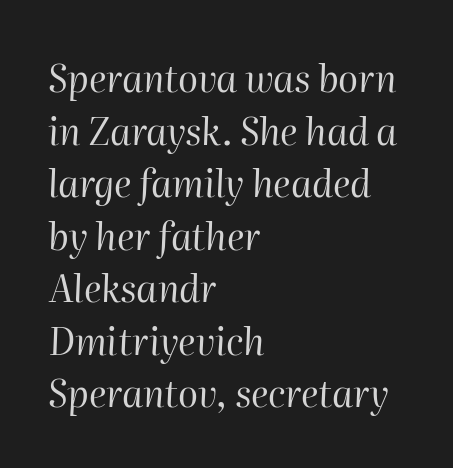
Reading down the block, your eye returns to a fixed left position each line. Default kerning and tracking; the words read as compact shapes. The glyphs are unaccompanied by any horizontal stroke below them. The block of text has a typical density, with ordinary space between rows.
